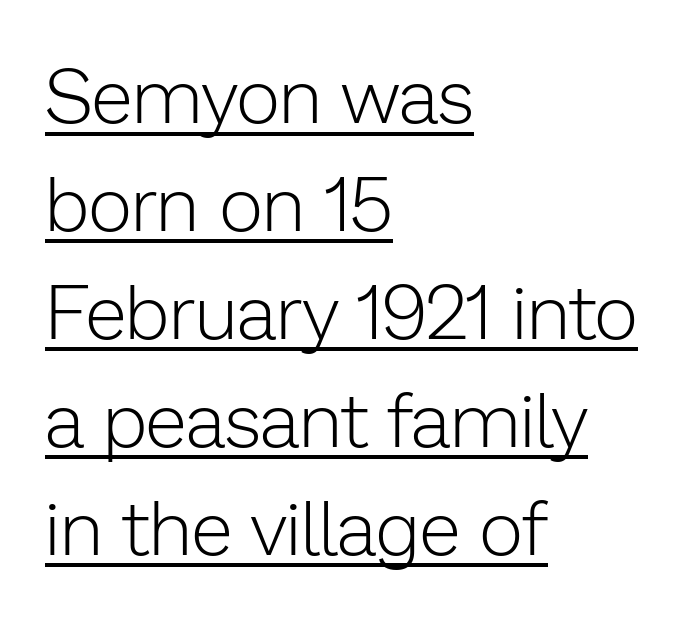
The image shows 76 px light sans-serif type, upright; set left-aligned, normal line spacing (1.42x), normal letter spacing, underlined; low stroke contrast and a medium x-height.
